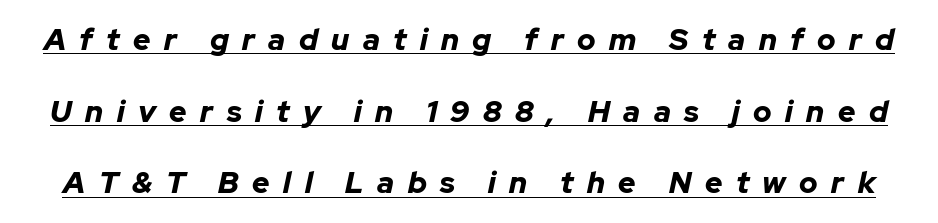
{"italic": "yes", "lean": "right", "slant_degrees": 12, "bold": "yes", "weight": "bold", "width": "normal", "stroke_contrast": "low", "x_height": "medium", "monospaced": "no", "underline": "yes", "line_spacing": "loose", "line_spacing_ratio": 2.39, "letter_spacing": "wide", "letter_spacing_em": 0.45, "glyph_px": 30}
